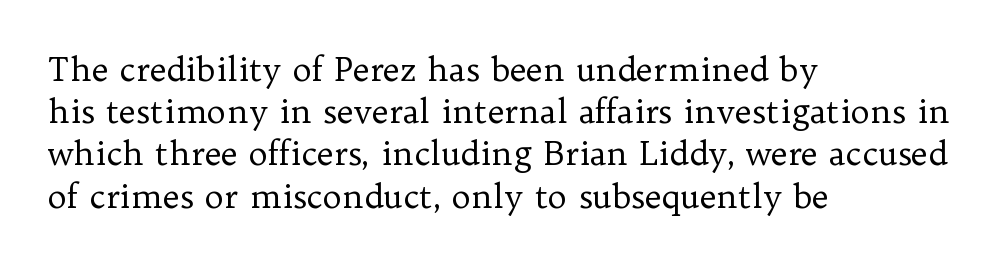
{"serif": "yes", "italic": "no", "bold": "no", "weight": "regular", "width": "normal", "stroke_contrast": "low", "x_height": "medium", "monospaced": "no", "underline": "no", "align": "left", "line_spacing": "normal", "line_spacing_ratio": 1.28, "letter_spacing": "normal", "letter_spacing_em": 0.0, "glyph_px": 33}
